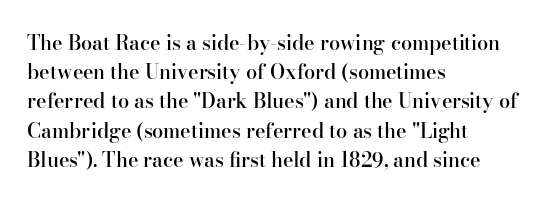
Q: Is the text bold? A: Semi-bold.
Q: Is the text italic (slanted)? A: No, it is upright.
Q: Is the text underlined? A: No.
Q: How is the paragraph aligned? A: Left-aligned.
Q: Is the spacing between letters normal or unusually wide? A: Normal.
Q: Is the spacing between lines tight, normal or loose? A: Normal.
